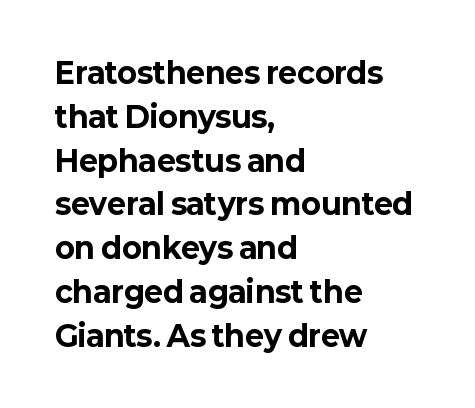
The face used here is a sans, in the tradition of grotesques and geometrics. The compositor pushed each line to the left boundary. A full-strength bold gives these letters their thick strokes. The gap between lines stays unmarked. There is no visible air inserted between adjacent glyphs. The face used here is proportionally spaced, like ordinary book or web type.
